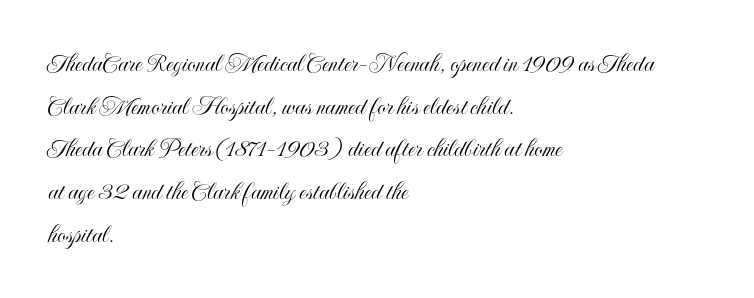
The words here are not underlined. This rendering leaves character spacing at its baseline value. These lines stack with their left ends in a neat column. Vertical spacing — default.
